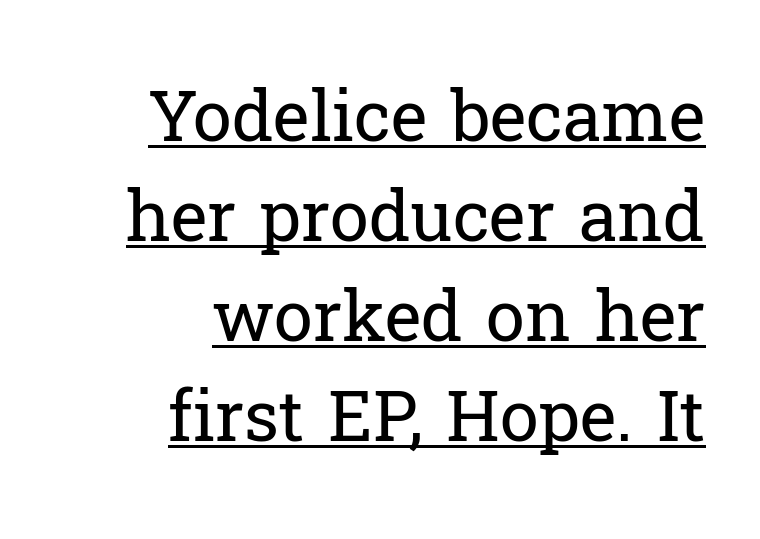
The horizontal fit of the characters is conventional and even. The typesetter has applied underlining to the passage shown. Proportional: the letters do not fall into vertical columns. Serif or sans? Serif — the stroke terminals have little feet. Think standard paragraph weight, or any step lighter than that. All the whitespace from short lines collects on the left.
